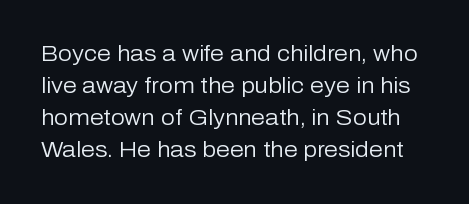
Q: Is the text bold? A: No.
Q: Is the text italic (slanted)? A: No, it is upright.
Q: Is the text underlined? A: No.
Q: Is the spacing between letters normal or unusually wide? A: Normal.
Q: Is the spacing between lines tight, normal or loose? A: Normal.
